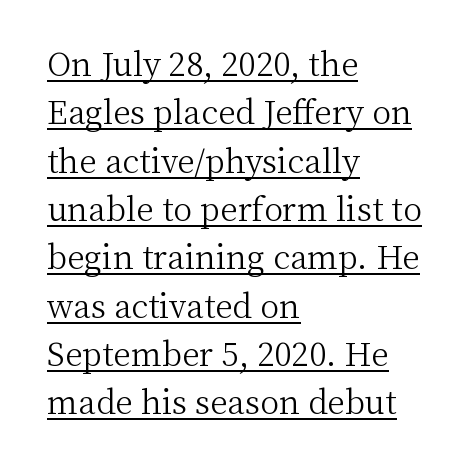
{"serif": "yes", "italic": "no", "bold": "no", "weight": "light", "width": "normal", "stroke_contrast": "medium", "x_height": "medium", "monospaced": "no", "underline": "yes", "align": "left", "line_spacing": "normal", "line_spacing_ratio": 1.51, "letter_spacing": "normal", "letter_spacing_em": 0.0, "glyph_px": 32}
